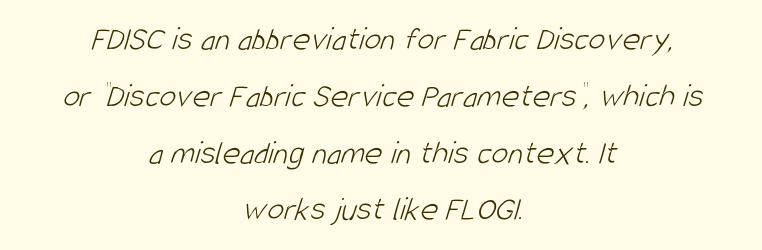
The image shows 34 px light, condensed sans-serif type; set centered, normal line spacing (1.67x), normal letter spacing, not underlined; low stroke contrast and a large x-height.
